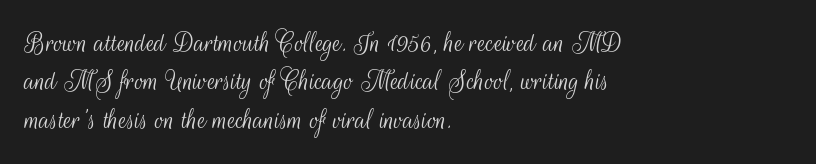
{"serif": "no", "bold": "no", "weight": "light", "width": "condensed", "stroke_contrast": "medium", "x_height": "small", "monospaced": "no", "underline": "no", "align": "left", "line_spacing": "normal", "line_spacing_ratio": 1.28, "letter_spacing": "normal", "letter_spacing_em": 0.0, "glyph_px": 30}
